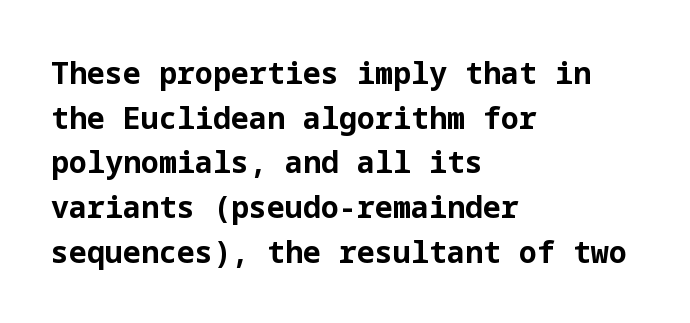
The image shows 30 px bold sans-serif type, upright; set left-aligned, normal line spacing (1.49x), normal letter spacing, not underlined; low stroke contrast and a medium x-height.
